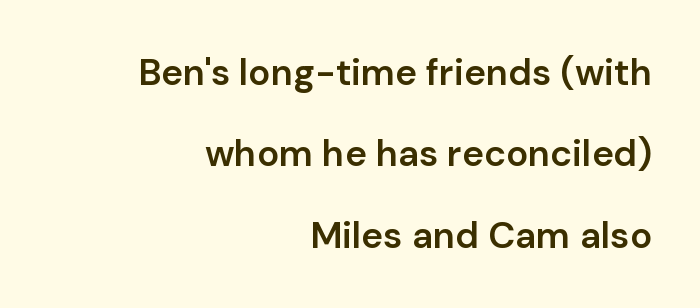
Look at the stroke-to-counter ratio: somewhat heavy, a semibold. Horizontal alignment here is rightward, an uncommon choice for prose. Beneath every word, the page is bare. Varying glyph widths throughout — classic text-font behaviour. Observe the absence of serifs on each vertical stroke in this sample.
